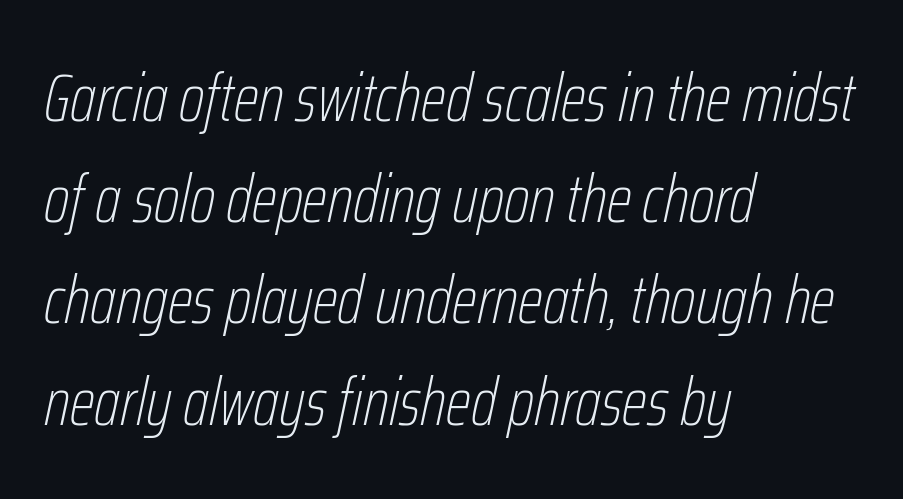
The image shows 67 px thin, condensed type, italic (leaning right); set left-aligned, normal line spacing (1.51x), normal letter spacing, not underlined; low stroke contrast and a medium x-height.
